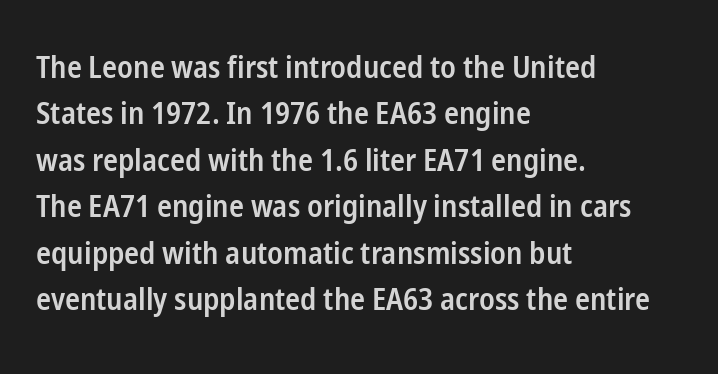
The image shows 31 px semibold, condensed sans-serif type, upright; set left-aligned, normal line spacing (1.5x), normal letter spacing, not underlined; low stroke contrast and a medium x-height.
